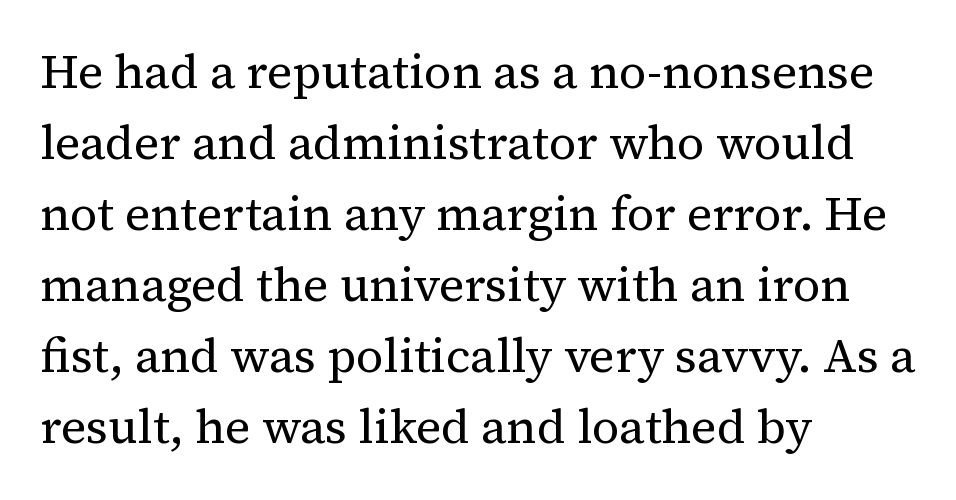
Left-aligned paragraph, ragged on the right. In terms of leading, this rendering sits right in the middle. Think of a printed novel: that variable character pitch is what you see here. Posture: vertical. Is this a heavy cut? Hardly; it is regular or lighter. Letters rest on an invisible, unmarked baseline.
